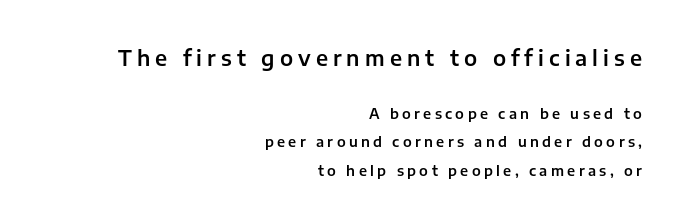
{"italic": "no", "underline": "no", "align": "right", "line_spacing": "loose", "line_spacing_ratio": 2.04, "letter_spacing": "wide", "letter_spacing_em": 0.24, "larger_block": "first", "size_ratio": 1.5, "glyph_px": 21}
